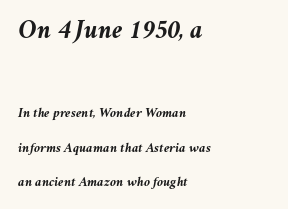
{"italic": "yes", "lean": "right", "slant_degrees": 11, "bold": "yes", "underline": "no", "align": "left", "line_spacing": "loose", "line_spacing_ratio": 2.47, "letter_spacing": "normal", "letter_spacing_em": 0.0, "larger_block": "first", "size_ratio": 1.93, "glyph_px": 27}
